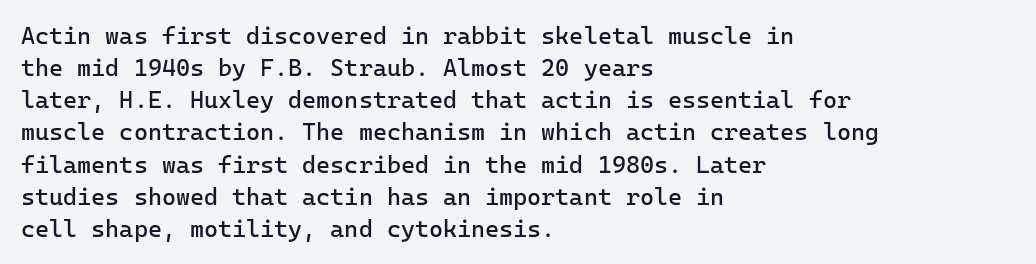
{"italic": "no", "bold": "no", "underline": "no", "align": "left", "line_spacing": "normal", "line_spacing_ratio": 1.34, "letter_spacing": "normal", "letter_spacing_em": 0.0, "glyph_px": 24}
